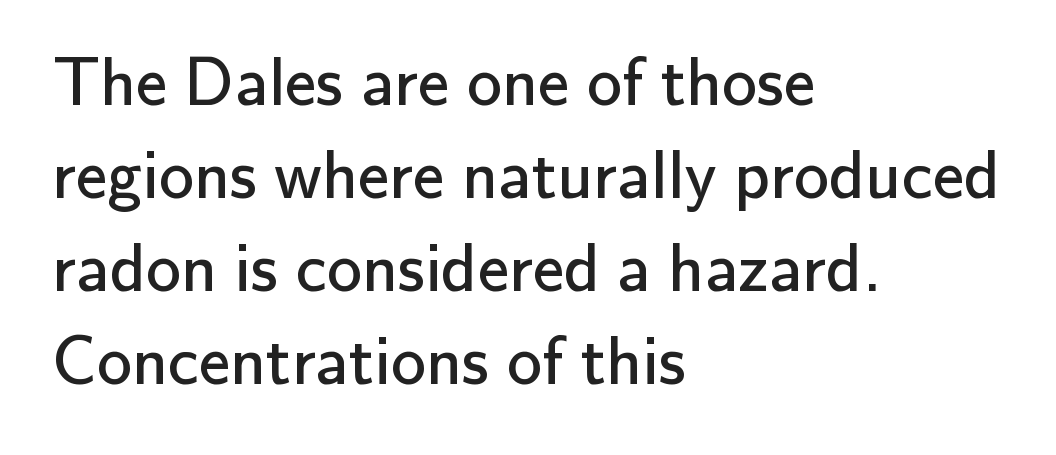
Character widths vary here, with narrow letters taking less room than wide ones. Observe the absence of serifs on each vertical stroke in this sample. Quick note: not italic, upright. Regarding leading, the lines here are spaced in the standard way. Check under the words: just untouched page. Left-aligned paragraph, ragged on the right.
